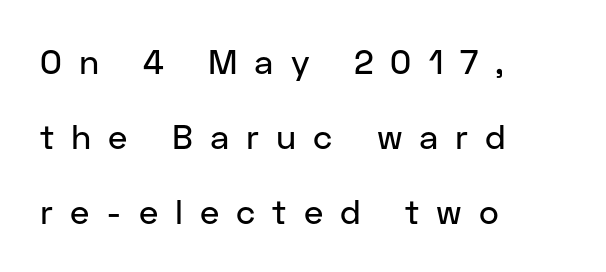
{"serif": "no", "italic": "no", "width": "normal", "stroke_contrast": "low", "x_height": "medium", "monospaced": "no", "underline": "no", "align": "left", "line_spacing": "loose", "line_spacing_ratio": 2.2, "letter_spacing": "wide", "letter_spacing_em": 0.5, "glyph_px": 34}
